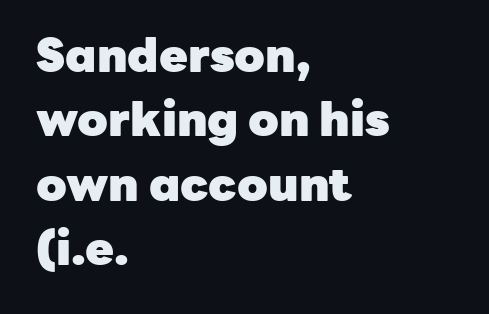
The image shows 47 px heavy sans-serif type, upright; set left-aligned, normal line spacing (1.37x), normal letter spacing, not underlined; low stroke contrast and a medium x-height.
